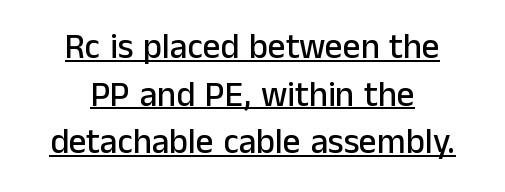
Q: Is the text italic (slanted)? A: No, it is upright.
Q: Is the typeface a serif or a sans-serif typeface? A: Sans-serif.
Q: Is the text underlined? A: Yes.
Q: How is the paragraph aligned? A: Centered.
Q: Is the spacing between letters normal or unusually wide? A: Normal.
Q: Is the spacing between lines tight, normal or loose? A: Normal.
Q: Width (condensed, normal, or wide)? A: Normal.
Q: Stroke contrast? A: Low.
Q: x-height? A: Medium.
Q: Monospaced? A: No.
